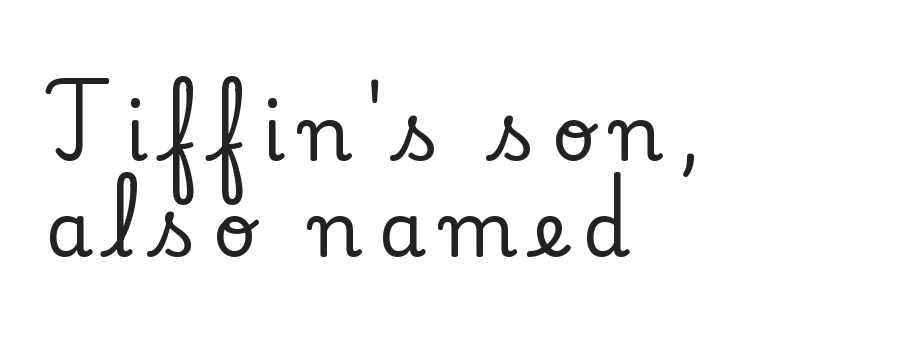
Q: Is the text italic (slanted)? A: No, it is upright.
Q: Is the typeface a serif or a sans-serif typeface? A: Serif.
Q: Is the text underlined? A: No.
Q: How is the paragraph aligned? A: Left-aligned.
Q: Is the spacing between letters normal or unusually wide? A: Unusually wide.
Q: Is the spacing between lines tight, normal or loose? A: Normal.
Q: Width (condensed, normal, or wide)? A: Normal.
Q: Stroke contrast? A: Low.
Q: x-height? A: Small.
Q: Monospaced? A: No.
